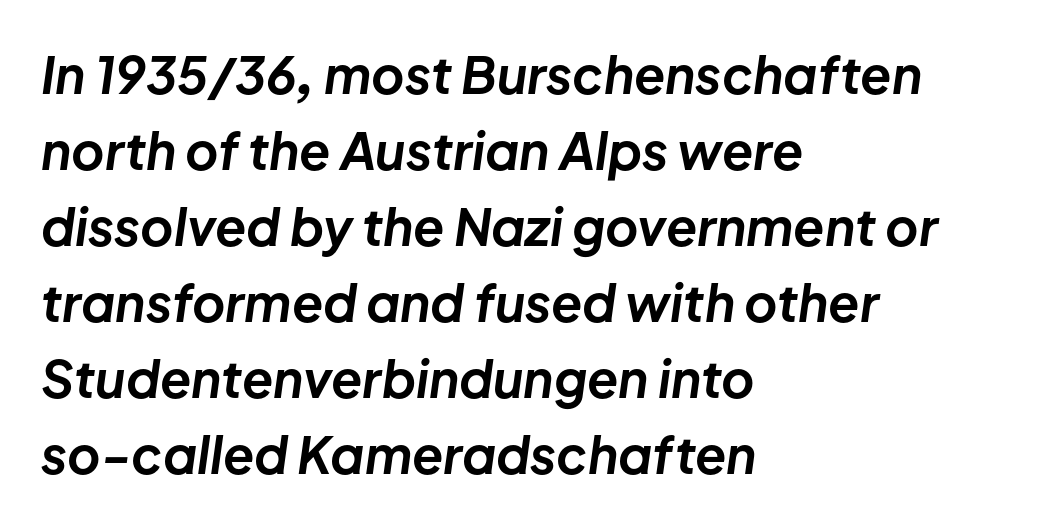
You could not count columns in this text — the font is proportionally spaced. The gap between lines stays unmarked. There's an unmistakable incline to the writing here. Students, this is bold: see how much ink each stroke carries.
